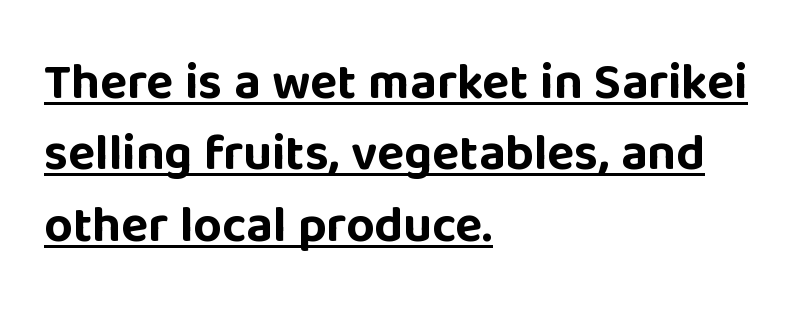
Q: Is the text bold? A: Yes.
Q: Is the text italic (slanted)? A: No, it is upright.
Q: Is the typeface a serif or a sans-serif typeface? A: Sans-serif.
Q: Is the text underlined? A: Yes.
Q: How is the paragraph aligned? A: Left-aligned.
Q: Is the spacing between letters normal or unusually wide? A: Normal.
Q: Is the spacing between lines tight, normal or loose? A: Normal.
Q: Width (condensed, normal, or wide)? A: Normal.
Q: Stroke contrast? A: Low.
Q: x-height? A: Large.
Q: Monospaced? A: No.
